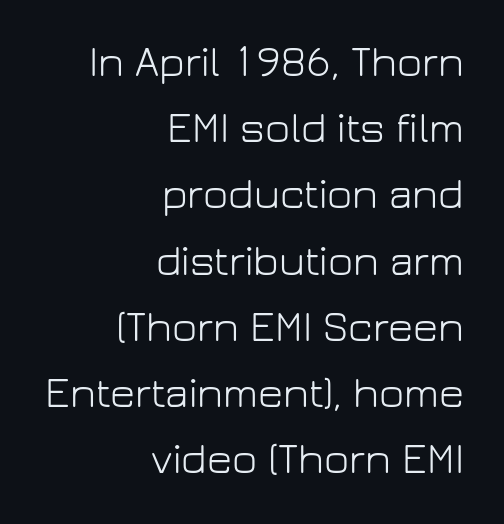
Q: Is the text bold? A: No.
Q: Is the text italic (slanted)? A: No, it is upright.
Q: Is the typeface a serif or a sans-serif typeface? A: Sans-serif.
Q: Is the text underlined? A: No.
Q: How is the paragraph aligned? A: Right-aligned.
Q: Is the spacing between letters normal or unusually wide? A: Normal.
Q: Is the spacing between lines tight, normal or loose? A: Normal.
Q: Width (condensed, normal, or wide)? A: Normal.
Q: Stroke contrast? A: Low.
Q: x-height? A: Medium.
Q: Monospaced? A: No.
